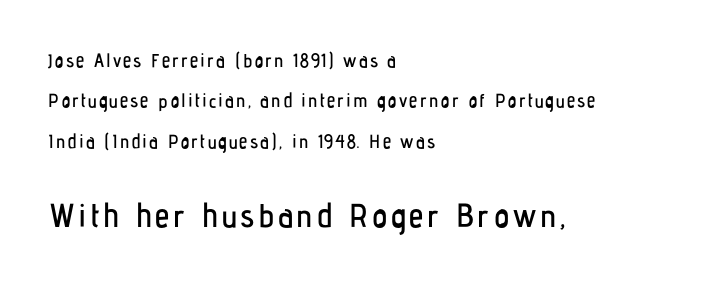
The image shows 33 px condensed sans-serif type, upright; set left-aligned, loose line spacing (2.12x), not underlined; the second (bottom) block is 1.74x larger; low stroke contrast and a medium x-height.
